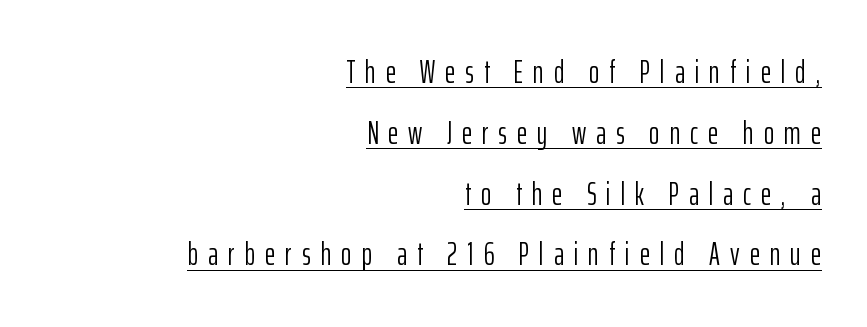
Q: Is the text bold? A: No.
Q: Is the text italic (slanted)? A: No, it is upright.
Q: Is the typeface a serif or a sans-serif typeface? A: Sans-serif.
Q: Is the text underlined? A: Yes.
Q: How is the paragraph aligned? A: Right-aligned.
Q: Is the spacing between letters normal or unusually wide? A: Unusually wide.
Q: Is the spacing between lines tight, normal or loose? A: Loose.
Q: Width (condensed, normal, or wide)? A: Condensed.
Q: Stroke contrast? A: Low.
Q: x-height? A: Medium.
Q: Monospaced? A: No.
